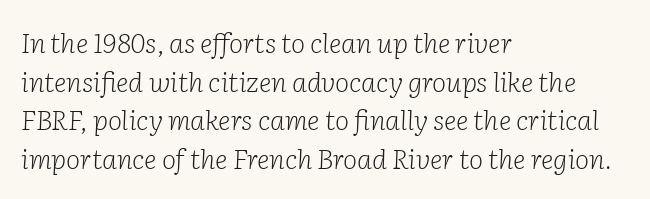
It's the slanting kind of type. A clean baseline with only descenders dipping below it. Nobody touched the tracking dial on this one. Typeset ragged right — the left edge is the straight one. Reading down the column, the eye jumps a familiar distance to each next line. The typesetting does not lean heavy: it is not bold.
